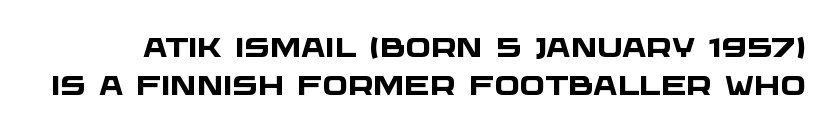
Q: Is the text bold? A: Yes.
Q: Is the text underlined? A: No.
Q: Is the spacing between letters normal or unusually wide? A: Normal.
Q: Is the spacing between lines tight, normal or loose? A: Normal.
